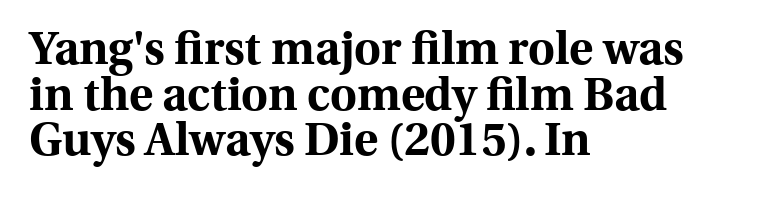
The image shows 46 px bold serif type, upright; set left-aligned, tight line spacing (0.99x), normal letter spacing, not underlined; a medium x-height.
